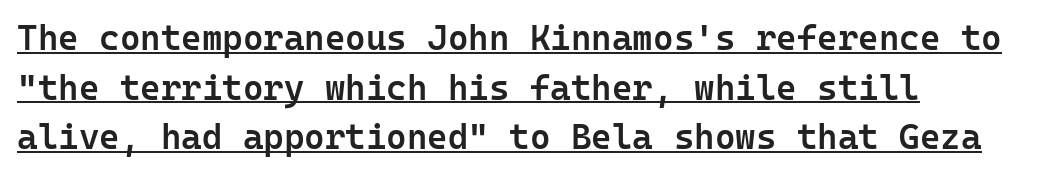
{"serif": "no", "italic": "no", "bold": "semi", "weight": "semibold", "width": "normal", "stroke_contrast": "low", "x_height": "medium", "monospaced": "yes", "underline": "yes", "align": "left", "line_spacing": "normal", "line_spacing_ratio": 1.42, "letter_spacing": "normal", "letter_spacing_em": 0.0, "glyph_px": 35}
